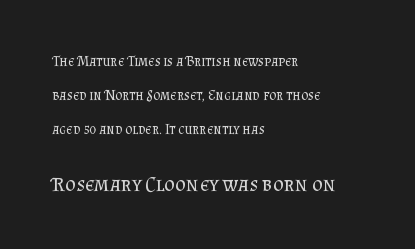
Q: Is the text bold? A: No.
Q: Is the text italic (slanted)? A: No, it is upright.
Q: Is the text underlined? A: No.
Q: How is the paragraph aligned? A: Left-aligned.
Q: Is the spacing between letters normal or unusually wide? A: Normal.
Q: Is the spacing between lines tight, normal or loose? A: Loose.
Q: Which block of text is set in a larger size, the first (top) or the second (bottom)? A: The second (bottom) one.
